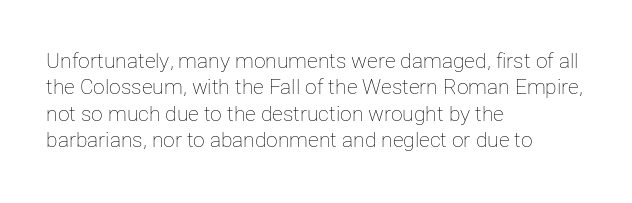
The rendering uses a moderate line-height, typical for paragraphs. Only glyphs here, with clear space below each row. The passage is arranged the way most books set body copy — flush left. Spacing between characters is what you'd get straight out of the box.
